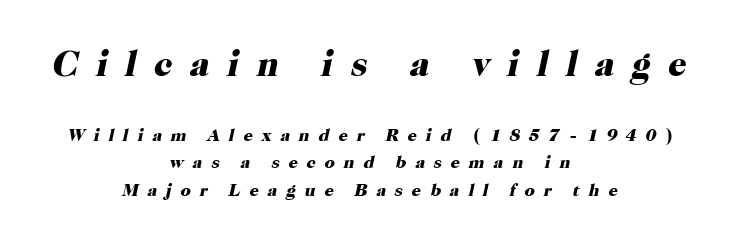
Q: Is the text bold? A: Yes.
Q: Is the text italic (slanted)? A: Yes, it leans right by about 12 degrees.
Q: Is the typeface a serif or a sans-serif typeface? A: Serif.
Q: Is the text underlined? A: No.
Q: How is the paragraph aligned? A: Centered.
Q: Is the spacing between letters normal or unusually wide? A: Unusually wide.
Q: Is the spacing between lines tight, normal or loose? A: Normal.
Q: Which block of text is set in a larger size, the first (top) or the second (bottom)? A: The first (top) one.
Q: Width (condensed, normal, or wide)? A: Normal.
Q: Stroke contrast? A: High.
Q: x-height? A: Medium.
Q: Monospaced? A: No.
